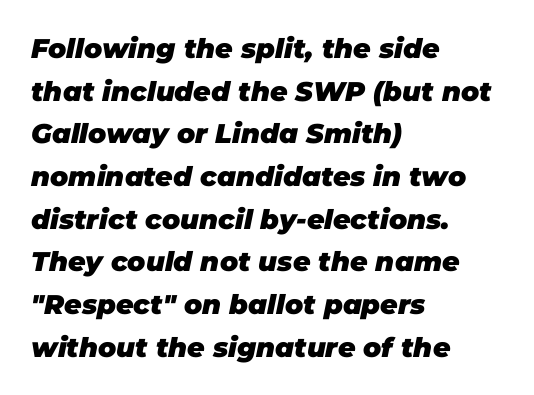
Q: Is the text bold? A: Yes.
Q: Is the text italic (slanted)? A: Yes, it leans right by about 11 degrees.
Q: Is the text underlined? A: No.
Q: How is the paragraph aligned? A: Left-aligned.
Q: Is the spacing between letters normal or unusually wide? A: Normal.
Q: Is the spacing between lines tight, normal or loose? A: Normal.
